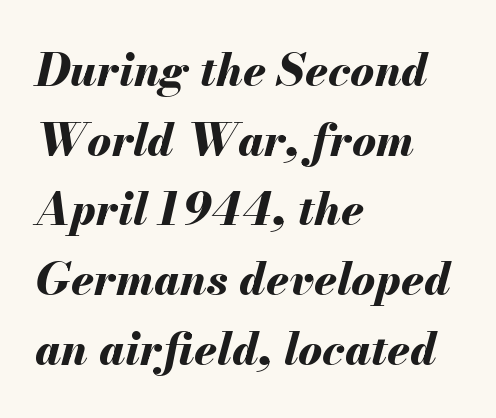
What stands out about the letter spacing? Nothing — it is the standard amount. Quick note: interline space is typical. Is the type bold? Yes — the strokes are clearly thick and heavy. Character widths vary here, with narrow letters taking less room than wide ones.
